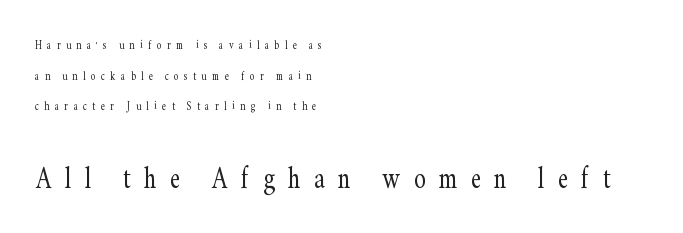
The image shows 35 px light, condensed serif type, upright; set left-aligned, loose line spacing (2.19x), unusually wide letter spacing (+0.39 em), not underlined; the second (bottom) block is 2.5x larger; low stroke contrast and a small x-height.
